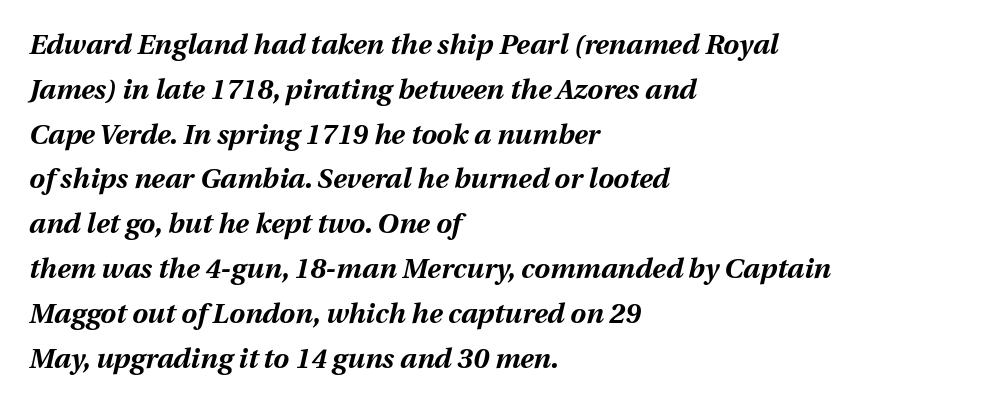
Spacing between characters is what you'd get straight out of the box. In terms of leading, this rendering sits right in the middle. The gap between lines stays unmarked. Short and long lines alike share a common starting point at left.
